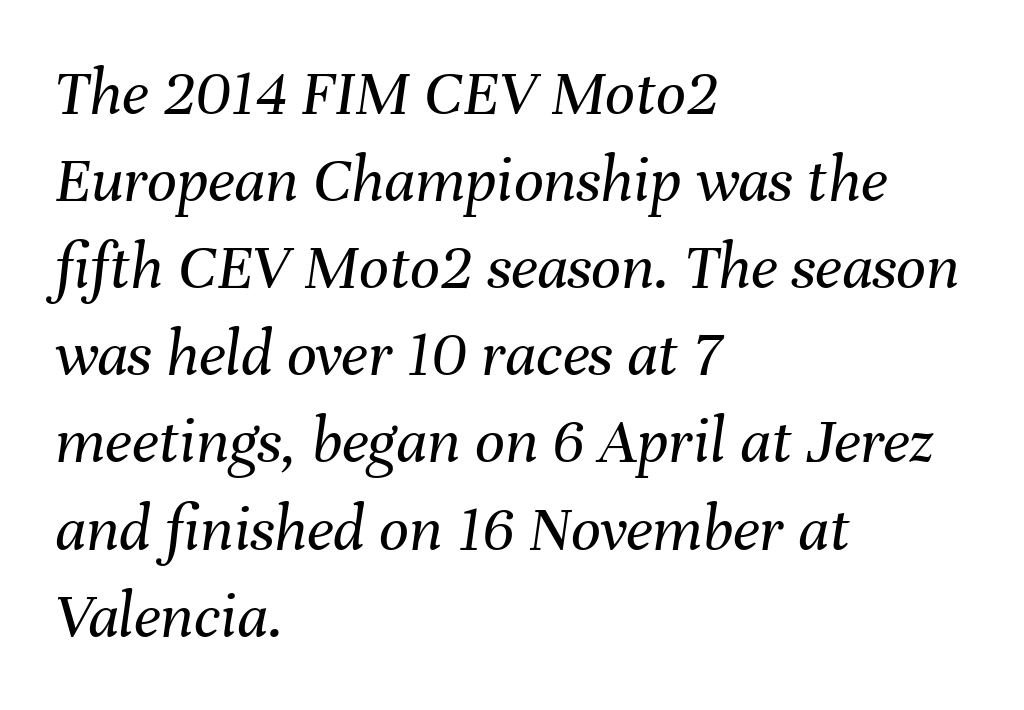
{"italic": "yes", "lean": "right", "slant_degrees": 8, "bold": "no", "weight": "regular", "width": "normal", "stroke_contrast": "medium", "x_height": "medium", "monospaced": "no", "underline": "no", "align": "left", "line_spacing": "normal", "line_spacing_ratio": 1.32, "letter_spacing": "normal", "letter_spacing_em": 0.0, "glyph_px": 66}
